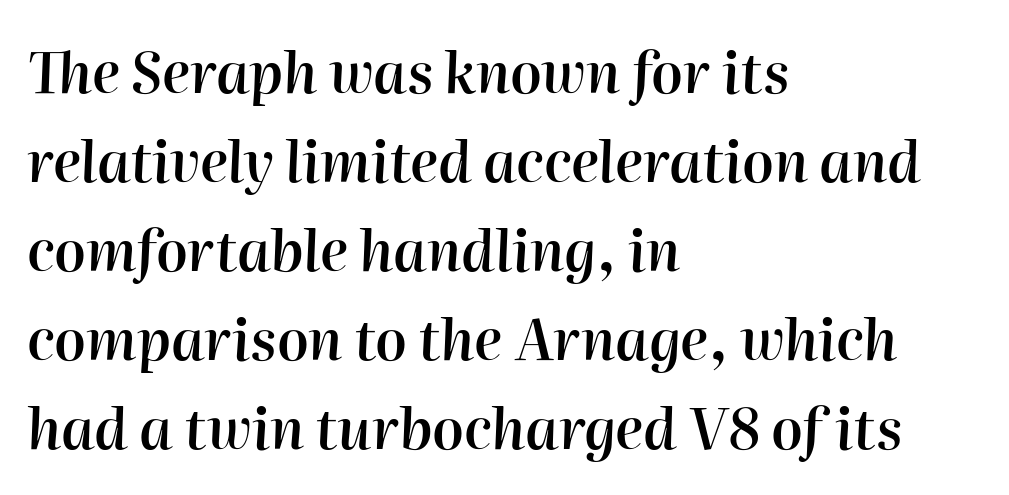
The lines sit at an ordinary, default distance from one another. Varying glyph widths throughout — classic text-font behaviour. In CSS terms this would be text-align: left. Quick note: underline off. The rendering applies a slant to the glyphs. Weight check: semibold — heavier than regular, not quite bold.
